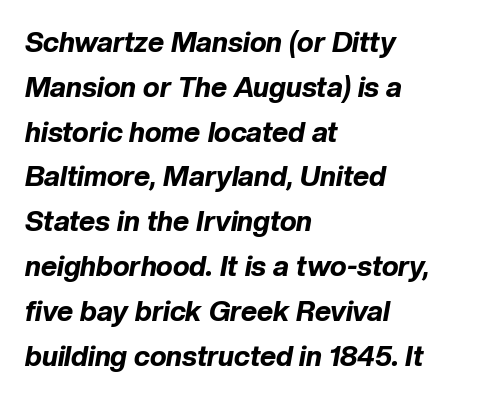
The image shows 28 px bold type, italic (leaning right); set left-aligned, normal line spacing (1.6x), normal letter spacing, not underlined; low stroke contrast and a medium x-height.
